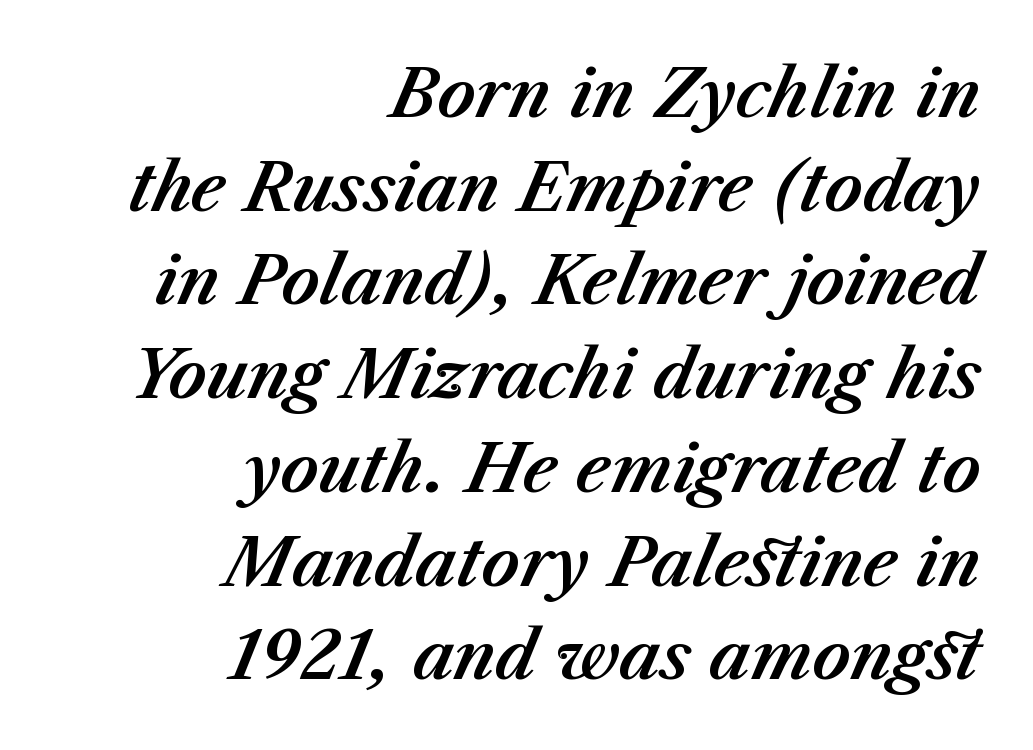
Think of a printed novel: that variable character pitch is what you see here. When letters slant like this, we call the style italic. Teacher's note: observe the even right margin — that is flush-right alignment. There is no visible air inserted between adjacent glyphs.
